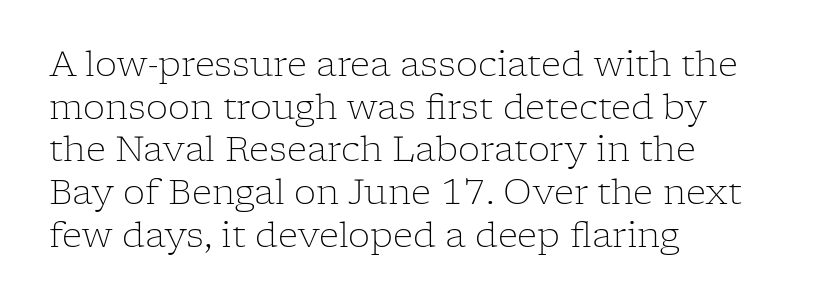
Q: Is the text bold? A: No.
Q: Is the text italic (slanted)? A: No, it is upright.
Q: Is the typeface a serif or a sans-serif typeface? A: Serif.
Q: Is the text underlined? A: No.
Q: How is the paragraph aligned? A: Left-aligned.
Q: Is the spacing between letters normal or unusually wide? A: Normal.
Q: Width (condensed, normal, or wide)? A: Normal.
Q: Stroke contrast? A: Low.
Q: x-height? A: Medium.
Q: Monospaced? A: No.
